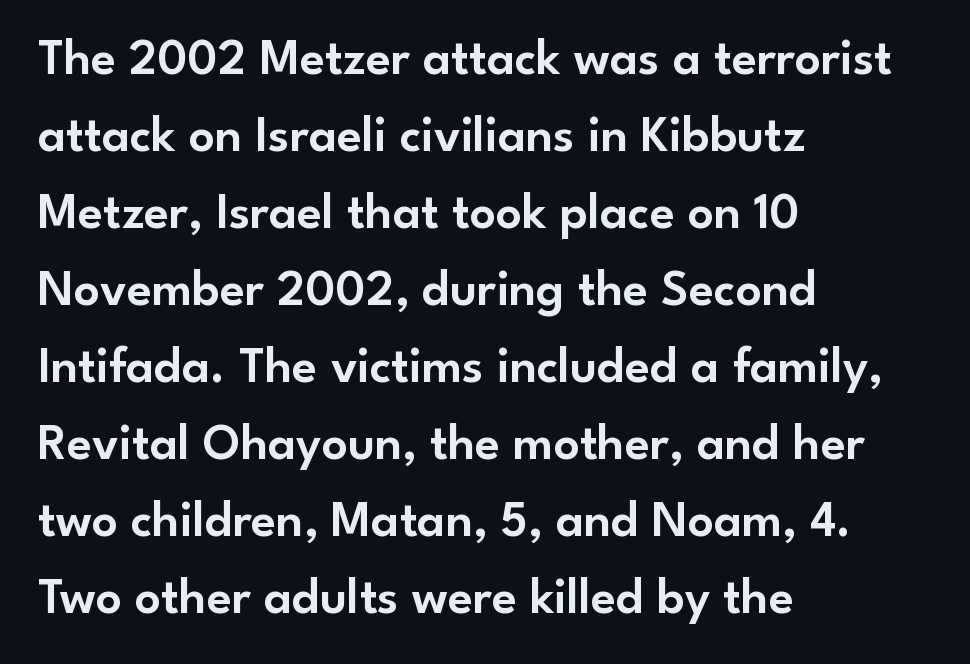
No extra tracking has been applied to these lines. Reading down the column, the eye jumps a familiar distance to each next line. Are there feet on the stems? There aren't — it's a sans. A clean baseline with only descenders dipping below it. When letters stand straight like this, we call the style roman or upright. Think of a printed novel: that variable character pitch is what you see here.
